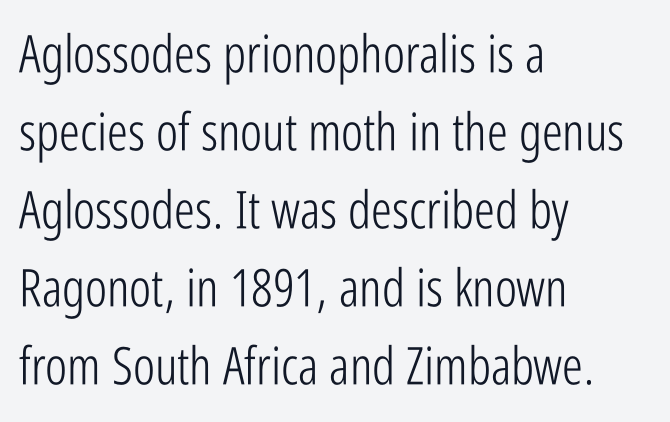
This sample uses an upright cut, with every glyph sitting square on the baseline. Honestly, there is no underline to notice here at all. Notice how descenders clear the ascenders below comfortably — that's standard leading. The font sits on the lighter half of the weight spectrum, regular included. Spacing verdict: proportional, widths tailored to each character. Characters follow at the spacing the type designer built in.
